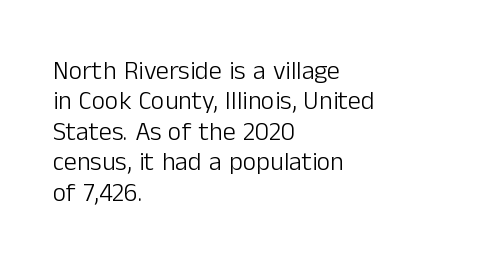
Do the letters lean? They stand straight. Does the copy run flush right? No — it runs flush left. The cut favours lightness, reaching ordinary text weight at its darkest. The horizontal fit of the characters is conventional and even. Check under the words: just untouched page.
